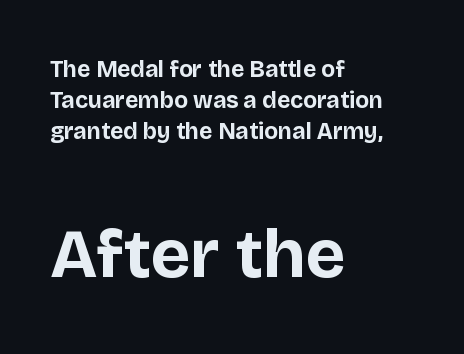
The image shows 69 px bold sans-serif type, upright; set left-aligned, normal line spacing (1.35x), normal letter spacing, not underlined; the second (bottom) block is 3.0x larger; low stroke contrast and a large x-height.
